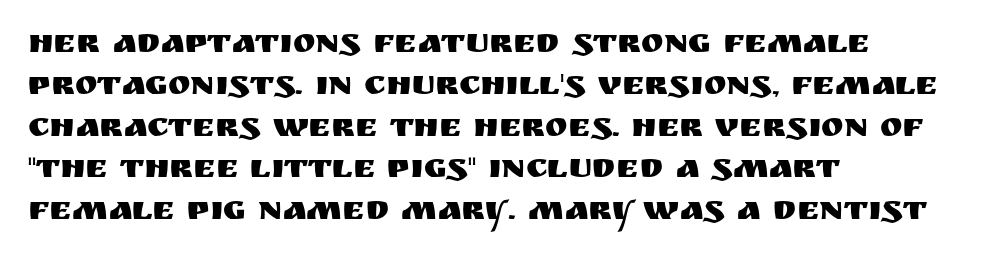
The image shows 34 px sans-serif type, upright; set left-aligned, line spacing 1.23x, normal letter spacing, not underlined; medium stroke contrast and a large x-height.
